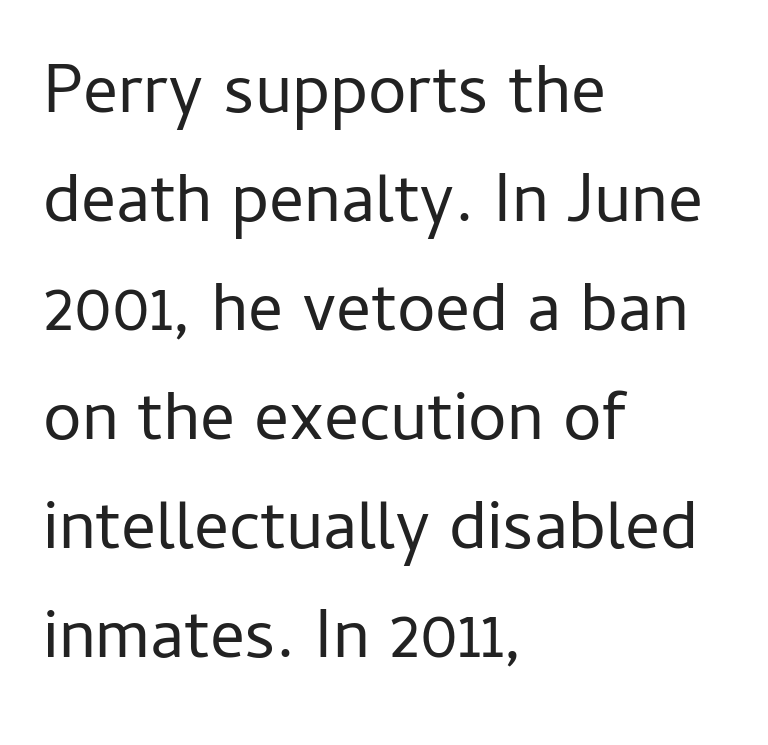
Unlike italic type, these characters show no tilt at all. Proportional: the letters do not fall into vertical columns. The paragraph shown leans on its left margin. Unmarked baselines from the first word to the last.
